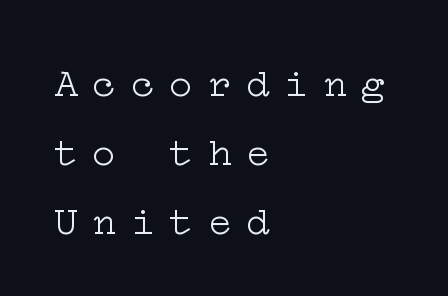
{"serif": "yes", "italic": "no", "bold": "no", "weight": "light", "width": "wide", "stroke_contrast": "low", "x_height": "medium", "underline": "no", "align": "left", "line_spacing_ratio": 1.73, "letter_spacing": "wide", "letter_spacing_em": 0.36, "glyph_px": 40}
